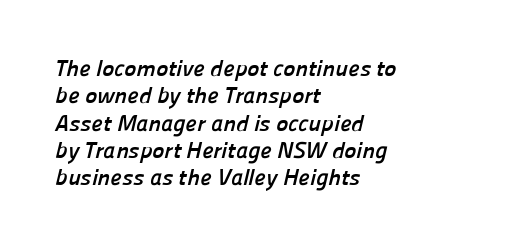
{"bold": "yes", "underline": "no", "align": "left", "line_spacing_ratio": 1.19, "letter_spacing": "normal", "letter_spacing_em": 0.0, "glyph_px": 23}
